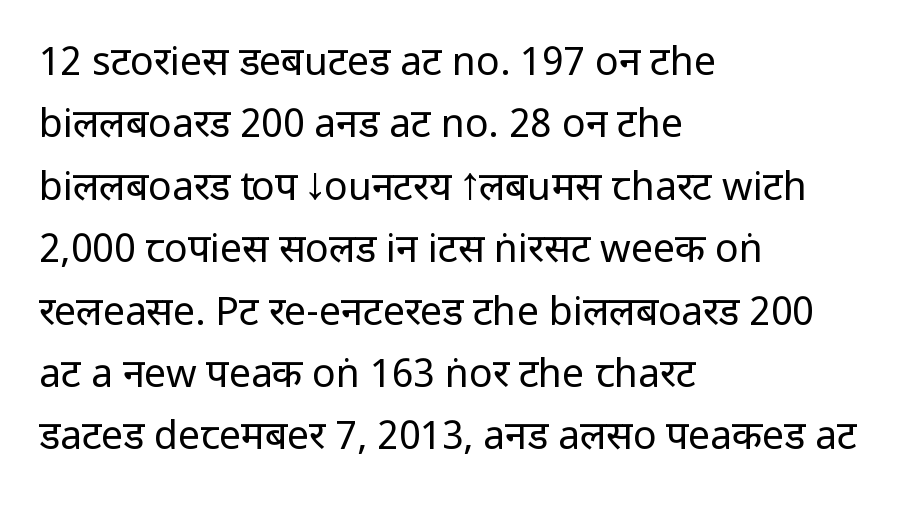
The image shows 39 px regular-weight, condensed sans-serif type, upright; set left-aligned, normal line spacing (1.6x), normal letter spacing, not underlined; low stroke contrast and a large x-height.
